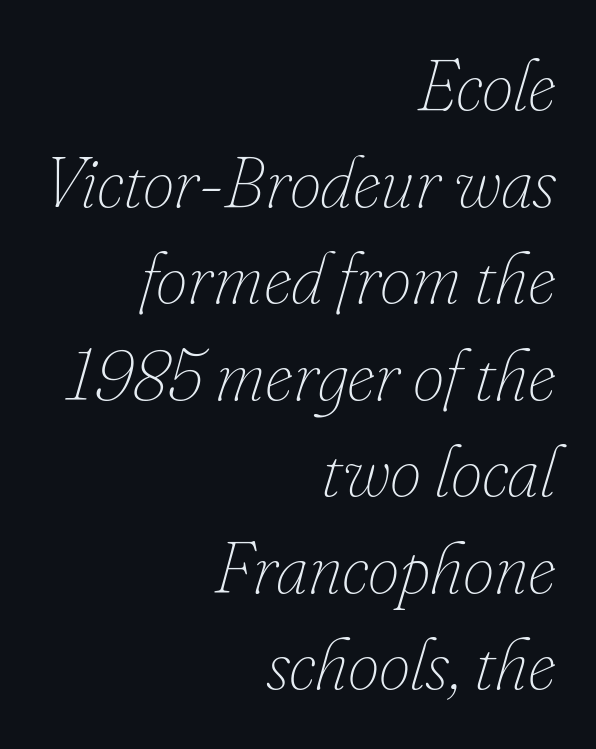
Where is the straight margin? On the right. Regular leading. The space directly below the letters is spotless. The face used here has a pronounced slope to its letters.
